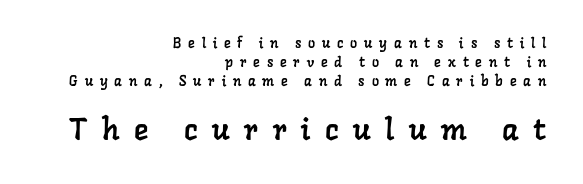
A student would call this right alignment; a typographer would say flush right, rag left. The face used here is seriffed, in the tradition of book romans. A typesetter would call this heavily tracked-out type. Is this a fixed-width face? No — the glyphs have proportional, varying widths.
